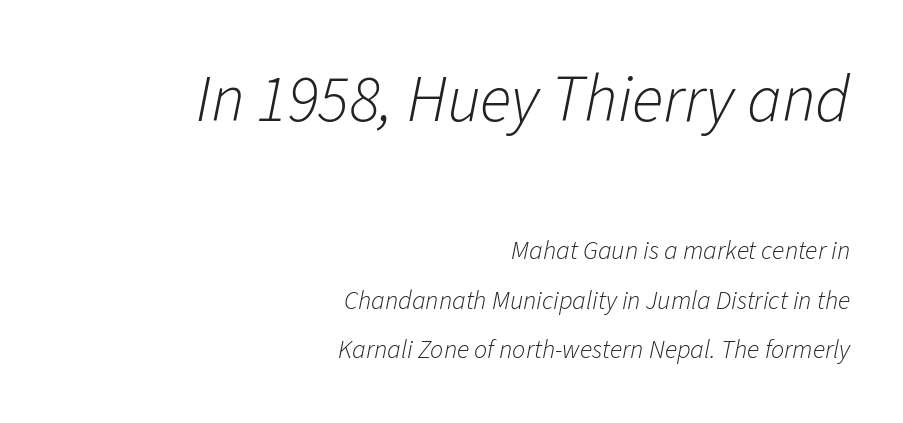
Q: Is the text bold? A: No.
Q: Is the text italic (slanted)? A: Yes, it leans right by about 11 degrees.
Q: Is the text underlined? A: No.
Q: How is the paragraph aligned? A: Right-aligned.
Q: Is the spacing between letters normal or unusually wide? A: Normal.
Q: Is the spacing between lines tight, normal or loose? A: Loose.
Q: Which block of text is set in a larger size, the first (top) or the second (bottom)? A: The first (top) one.
Q: Width (condensed, normal, or wide)? A: Normal.
Q: Stroke contrast? A: Low.
Q: x-height? A: Medium.
Q: Monospaced? A: No.
